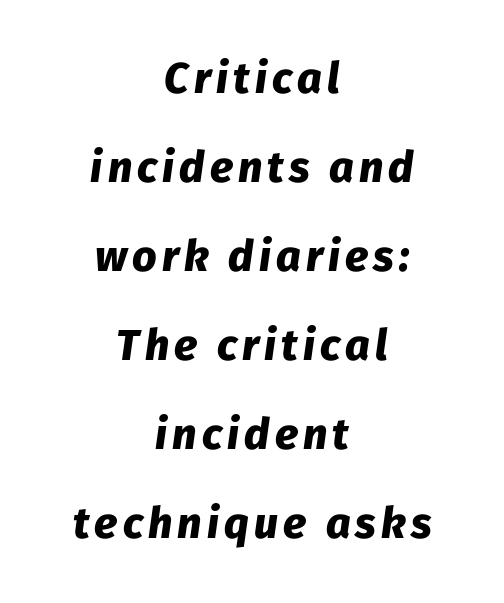
Q: Is the text bold? A: Yes.
Q: Is the text italic (slanted)? A: Yes, it leans right by about 8 degrees.
Q: Is the text underlined? A: No.
Q: How is the paragraph aligned? A: Centered.
Q: Is the spacing between lines tight, normal or loose? A: Loose.
Q: Width (condensed, normal, or wide)? A: Normal.
Q: Stroke contrast? A: Low.
Q: x-height? A: Medium.
Q: Monospaced? A: No.
